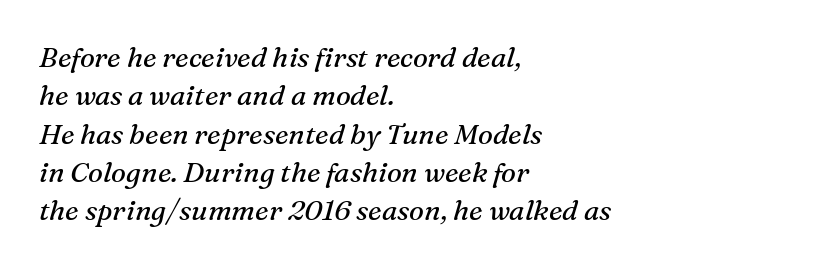
Q: Is the text bold? A: No.
Q: Is the text italic (slanted)? A: Yes, it leans right by about 16 degrees.
Q: Is the typeface a serif or a sans-serif typeface? A: Serif.
Q: Is the text underlined? A: No.
Q: How is the paragraph aligned? A: Left-aligned.
Q: Is the spacing between letters normal or unusually wide? A: Normal.
Q: Is the spacing between lines tight, normal or loose? A: Normal.
Q: Width (condensed, normal, or wide)? A: Normal.
Q: Stroke contrast? A: Medium.
Q: x-height? A: Medium.
Q: Monospaced? A: No.
